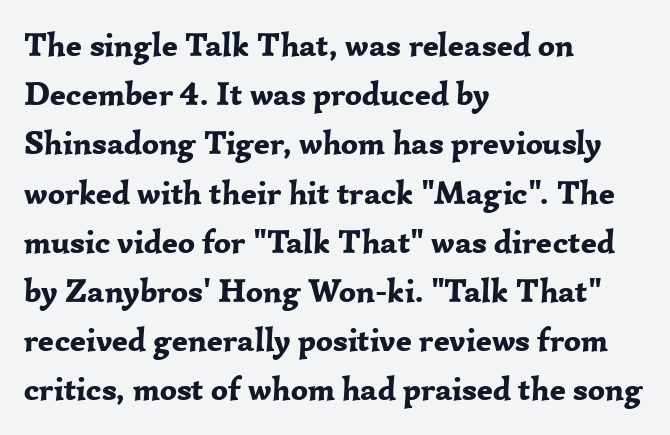
The image shows 33 px bold serif type, upright; set left-aligned, normal line spacing (1.49x), normal letter spacing, not underlined; low stroke contrast and a medium x-height.
